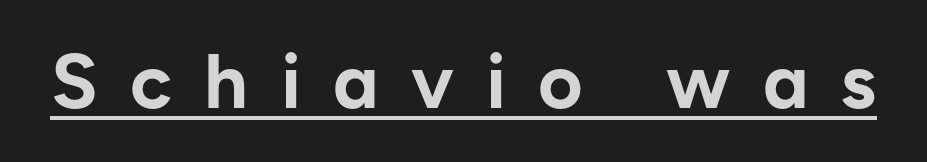
The letters are bold, with thick, heavy strokes. The passage shown has open, widely tracked lettering throughout. These lines are composed in type without serifs. The face used here is proportionally spaced, like ordinary book or web type. Has an underline been added? It has. Every stem runs plumb, perpendicular to the baseline.
